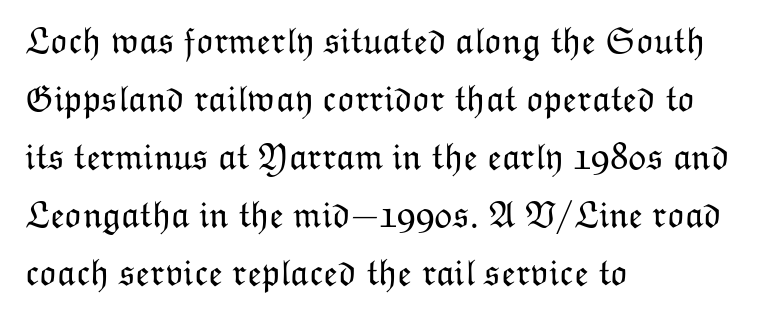
{"italic": "no", "bold": "no", "weight": "light", "width": "normal", "stroke_contrast": "low", "x_height": "medium", "monospaced": "no", "underline": "no", "align": "left", "line_spacing": "normal", "line_spacing_ratio": 1.57, "letter_spacing": "normal", "letter_spacing_em": 0.0, "glyph_px": 37}
